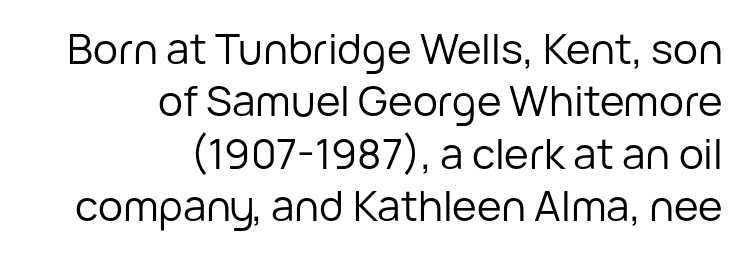
Q: Is the text bold? A: No.
Q: Is the text italic (slanted)? A: No, it is upright.
Q: Is the typeface a serif or a sans-serif typeface? A: Sans-serif.
Q: Is the text underlined? A: No.
Q: How is the paragraph aligned? A: Right-aligned.
Q: Is the spacing between letters normal or unusually wide? A: Normal.
Q: Is the spacing between lines tight, normal or loose? A: Normal.
Q: Width (condensed, normal, or wide)? A: Normal.
Q: Stroke contrast? A: Low.
Q: x-height? A: Medium.
Q: Monospaced? A: No.
